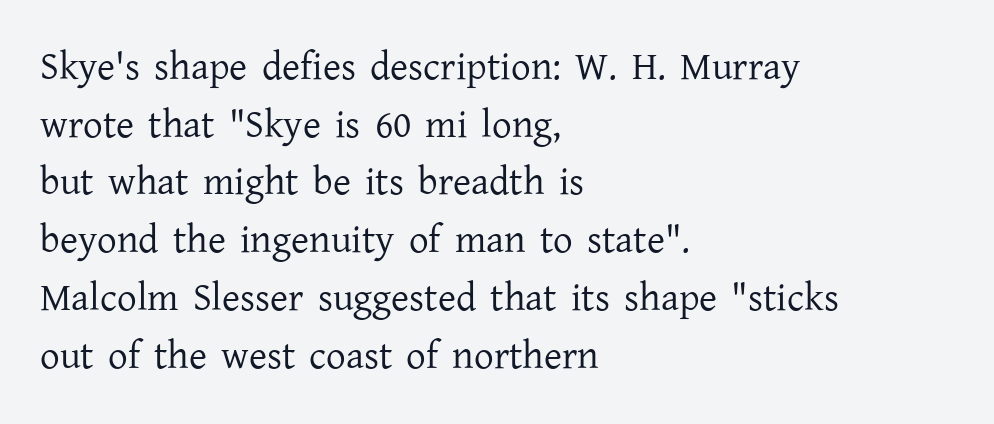
Q: Is the text bold? A: No.
Q: Is the text italic (slanted)? A: No, it is upright.
Q: Is the typeface a serif or a sans-serif typeface? A: Serif.
Q: Is the text underlined? A: No.
Q: How is the paragraph aligned? A: Left-aligned.
Q: Is the spacing between letters normal or unusually wide? A: Normal.
Q: Is the spacing between lines tight, normal or loose? A: Normal.
Q: Width (condensed, normal, or wide)? A: Normal.
Q: Stroke contrast? A: Low.
Q: x-height? A: Medium.
Q: Monospaced? A: No.
